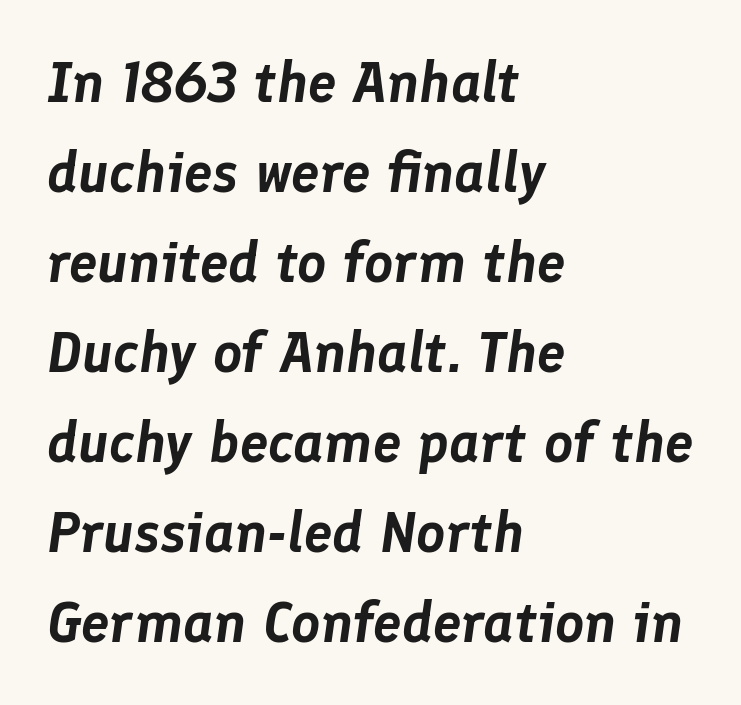
Q: Is the text italic (slanted)? A: Yes, it leans right by about 8 degrees.
Q: Is the text underlined? A: No.
Q: How is the paragraph aligned? A: Left-aligned.
Q: Is the spacing between letters normal or unusually wide? A: Normal.
Q: Is the spacing between lines tight, normal or loose? A: Normal.
Q: Width (condensed, normal, or wide)? A: Normal.
Q: Stroke contrast? A: Low.
Q: x-height? A: Medium.
Q: Monospaced? A: No.
